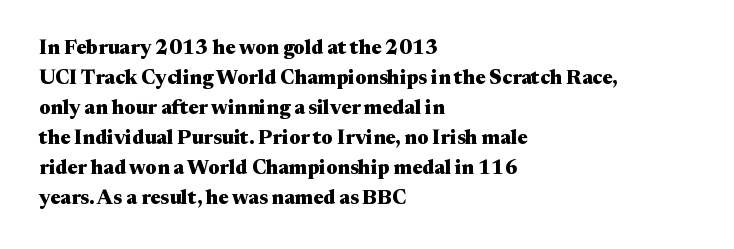
{"italic": "no", "bold": "yes", "underline": "no", "align": "left", "line_spacing": "normal", "line_spacing_ratio": 1.5, "letter_spacing": "normal", "letter_spacing_em": 0.0, "glyph_px": 20}
